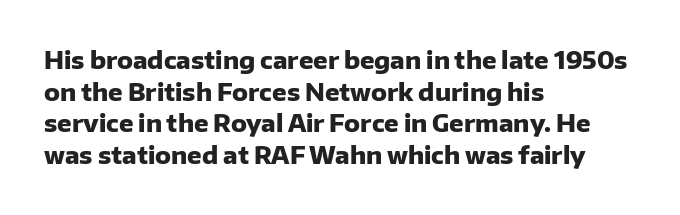
Honestly, the letter spacing is just normal — you wouldn't notice it. One glance says typical: line gaps are just what's usual. These lines stack with their left ends in a neat column. The type sits square on the baseline with zero lean. Descender tails drop into unmarked territory. How heavy is the stroke? Heavy — this is a bold.
